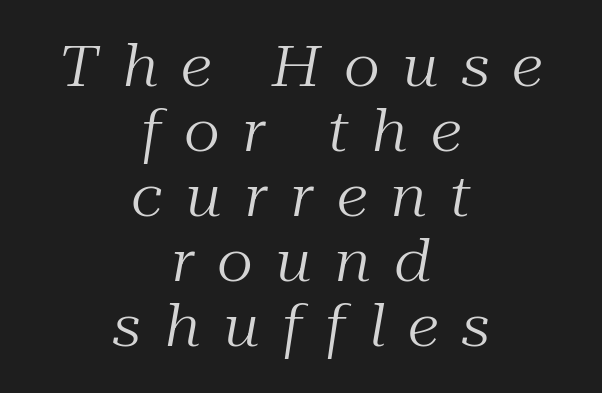
Q: Is the text bold? A: No.
Q: Is the text italic (slanted)? A: Yes, it leans right by about 10 degrees.
Q: Is the typeface a serif or a sans-serif typeface? A: Serif.
Q: Is the text underlined? A: No.
Q: How is the paragraph aligned? A: Centered.
Q: Is the spacing between letters normal or unusually wide? A: Unusually wide.
Q: Is the spacing between lines tight, normal or loose? A: Tight.
Q: Width (condensed, normal, or wide)? A: Normal.
Q: Stroke contrast? A: Medium.
Q: x-height? A: Medium.
Q: Monospaced? A: No.
